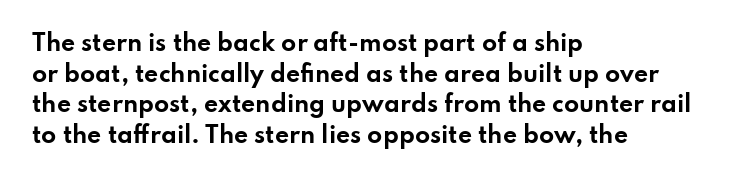
The image shows 22 px bold type, upright; set left-aligned, normal line spacing (1.39x), normal letter spacing, not underlined.
